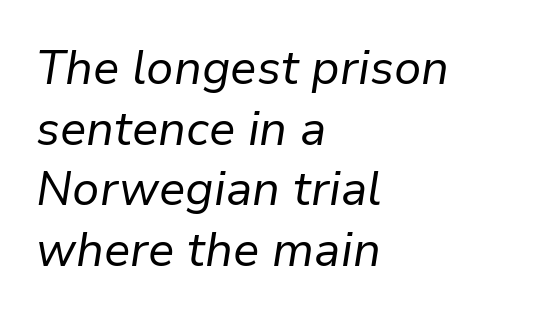
Q: Is the text bold? A: No.
Q: Is the text italic (slanted)? A: Yes, it leans right by about 9 degrees.
Q: Is the text underlined? A: No.
Q: How is the paragraph aligned? A: Left-aligned.
Q: Is the spacing between letters normal or unusually wide? A: Normal.
Q: Is the spacing between lines tight, normal or loose? A: Normal.
Q: Width (condensed, normal, or wide)? A: Normal.
Q: Stroke contrast? A: Low.
Q: x-height? A: Medium.
Q: Monospaced? A: No.
